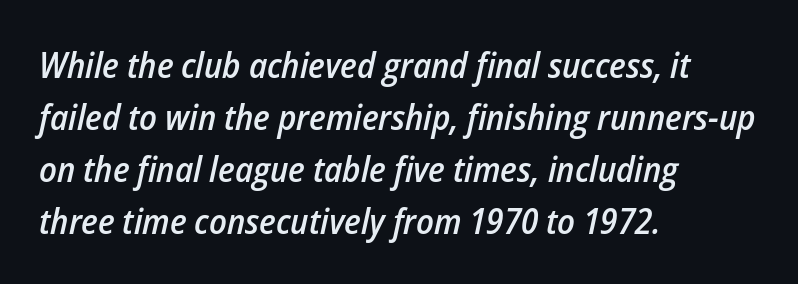
The image shows 36 px semibold, condensed type, italic (leaning right); set left-aligned, normal line spacing (1.44x), normal letter spacing, not underlined; low stroke contrast and a medium x-height.
